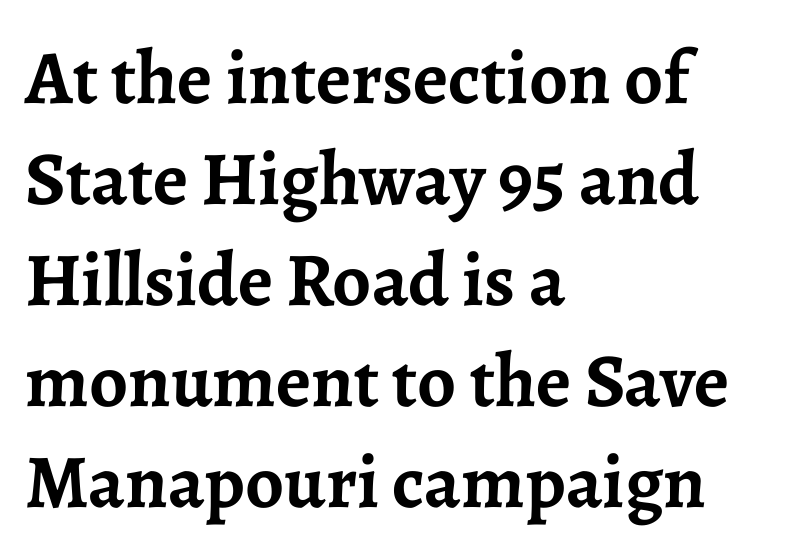
The image shows 76 px semibold serif type, upright; set left-aligned, normal line spacing (1.33x), normal letter spacing, not underlined; low stroke contrast and a medium x-height.
